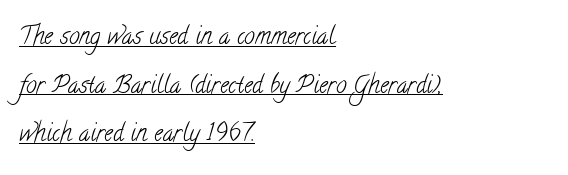
{"bold": "no", "underline": "yes", "align": "left", "line_spacing": "loose", "line_spacing_ratio": 2.03, "letter_spacing": "normal", "letter_spacing_em": 0.0, "glyph_px": 24}
